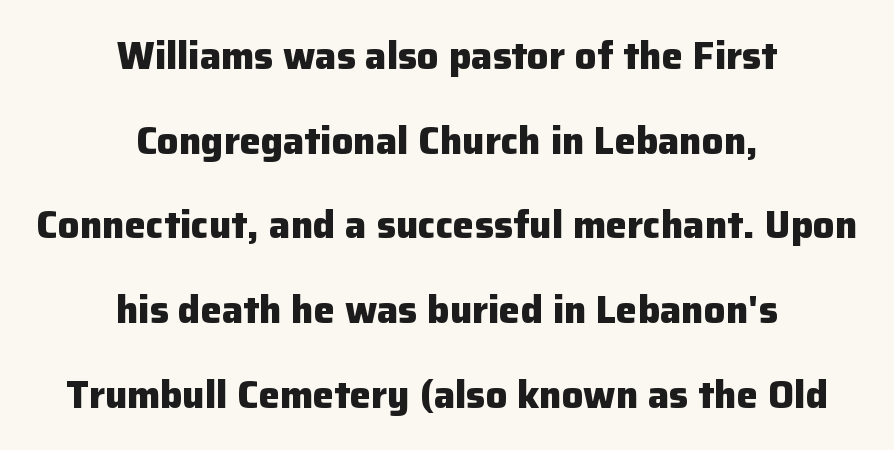
Q: Is the text bold? A: Yes.
Q: Is the text italic (slanted)? A: No, it is upright.
Q: Is the typeface a serif or a sans-serif typeface? A: Sans-serif.
Q: Is the text underlined? A: No.
Q: How is the paragraph aligned? A: Centered.
Q: Is the spacing between letters normal or unusually wide? A: Normal.
Q: Is the spacing between lines tight, normal or loose? A: Loose.
Q: Width (condensed, normal, or wide)? A: Normal.
Q: Stroke contrast? A: Low.
Q: x-height? A: Medium.
Q: Monospaced? A: No.
